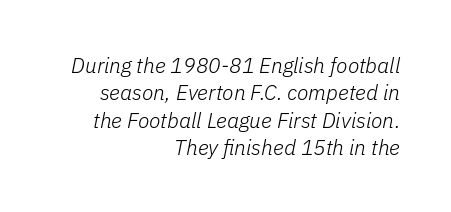
The ragged edge is on the left, which tells us the setting is flush right. The typeface has the unassuming heft of standard copy or less. Would a proofreader flag this as italicized? Yes. Honestly, there is no underline to notice here at all. Is the letter spacing exaggerated? No — it looks like the ordinary default. The space between consecutive lines is moderate.
